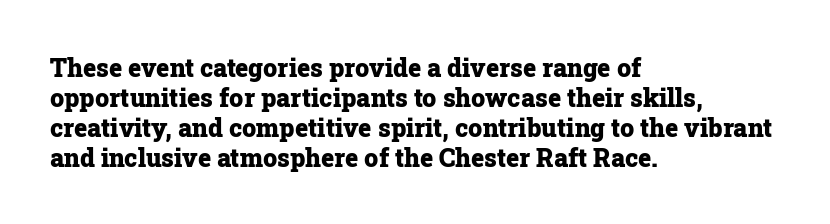
The image shows 25 px bold type, upright; set left-aligned, line spacing 1.2x, normal letter spacing, not underlined.
